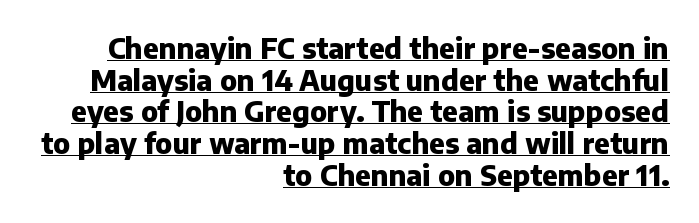
Q: Is the text bold? A: Yes.
Q: Is the text italic (slanted)? A: No, it is upright.
Q: Is the typeface a serif or a sans-serif typeface? A: Sans-serif.
Q: Is the text underlined? A: Yes.
Q: How is the paragraph aligned? A: Right-aligned.
Q: Is the spacing between letters normal or unusually wide? A: Normal.
Q: Is the spacing between lines tight, normal or loose? A: Tight.
Q: Width (condensed, normal, or wide)? A: Normal.
Q: Stroke contrast? A: Low.
Q: x-height? A: Medium.
Q: Monospaced? A: No.
